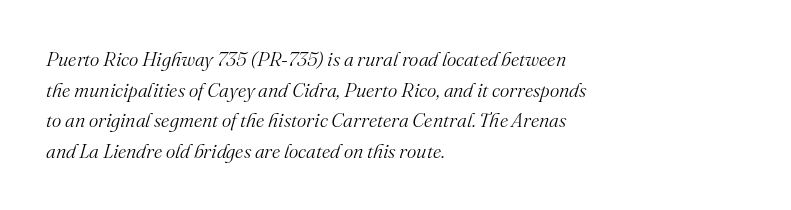
The passage shown has conventional tracking throughout. This sample keeps an unexceptional amount of space between lines. Stems and bowls with no extra thickness — not bold. Glance below the letters and you will spot only blank space.
